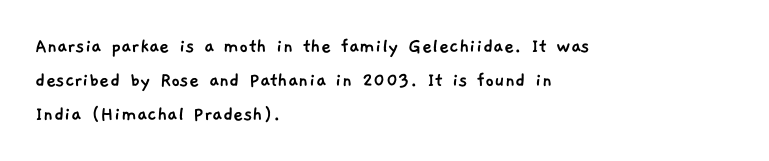
The image shows 22 px text type; set left-aligned, normal line spacing (1.54x), normal letter spacing, not underlined.
